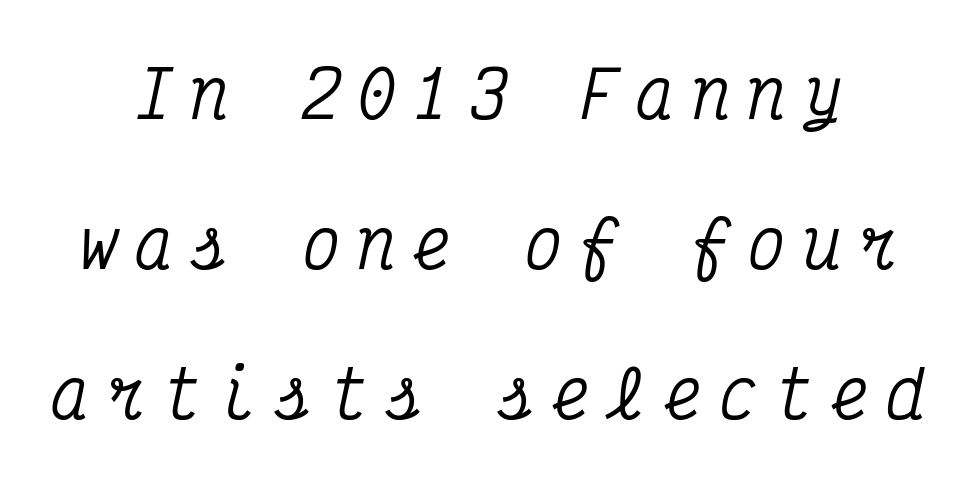
Q: Is the text italic (slanted)? A: Yes, it leans right by about 12 degrees.
Q: Is the typeface a serif or a sans-serif typeface? A: Serif.
Q: Is the text underlined? A: No.
Q: Is the spacing between letters normal or unusually wide? A: Unusually wide.
Q: Is the spacing between lines tight, normal or loose? A: Loose.
Q: Width (condensed, normal, or wide)? A: Condensed.
Q: Stroke contrast? A: Medium.
Q: x-height? A: Medium.
Q: Monospaced? A: Yes.
